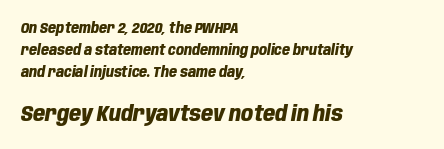
The image shows 21 px bold type, italic (leaning right); set left-aligned, normal line spacing (1.58x), normal letter spacing, not underlined; the second (bottom) block is 1.5x larger.
